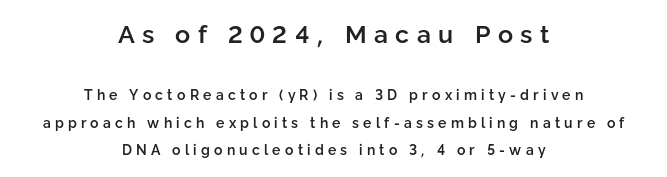
Q: Is the text bold? A: Semi-bold.
Q: Is the text italic (slanted)? A: No, it is upright.
Q: Is the text underlined? A: No.
Q: How is the paragraph aligned? A: Centered.
Q: Is the spacing between letters normal or unusually wide? A: Unusually wide.
Q: Is the spacing between lines tight, normal or loose? A: Loose.
Q: Which block of text is set in a larger size, the first (top) or the second (bottom)? A: The first (top) one.
